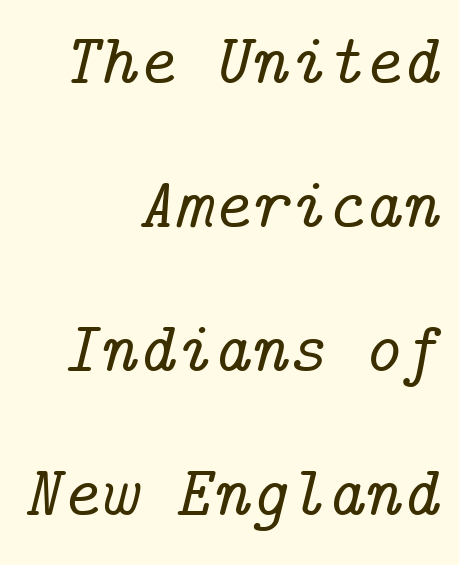
Q: Is the text italic (slanted)? A: Yes, it leans right by about 14 degrees.
Q: Is the typeface a serif or a sans-serif typeface? A: Serif.
Q: Is the text underlined? A: No.
Q: How is the paragraph aligned? A: Right-aligned.
Q: Is the spacing between letters normal or unusually wide? A: Normal.
Q: Is the spacing between lines tight, normal or loose? A: Loose.
Q: Width (condensed, normal, or wide)? A: Normal.
Q: Stroke contrast? A: Low.
Q: x-height? A: Medium.
